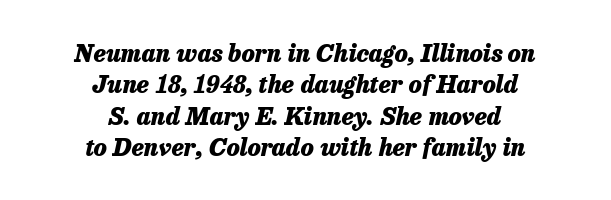
{"italic": "yes", "lean": "right", "slant_degrees": 13, "bold": "yes", "underline": "no", "align": "center", "line_spacing": "normal", "line_spacing_ratio": 1.31, "letter_spacing": "normal", "letter_spacing_em": 0.0, "glyph_px": 24}
